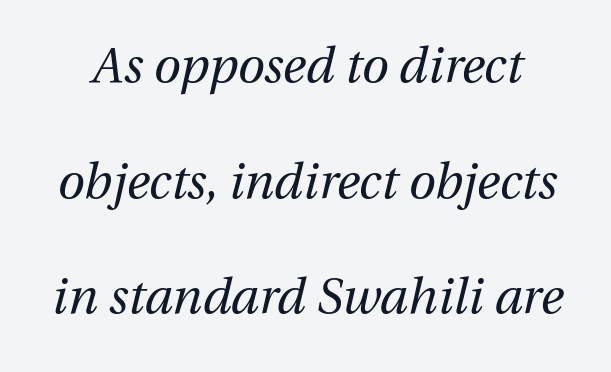
Notice the wide empty band between every row — that's loose leading. You can tell it's italic because the verticals aren't actually vertical. Unmarked baselines from the first word to the last. These lines keep a tight, regular rhythm from letter to letter.
